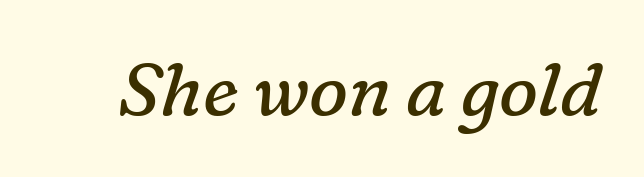
The image shows 73 px regular-weight serif type, italic (leaning right); set normal letter spacing, not underlined; low stroke contrast and a medium x-height.
